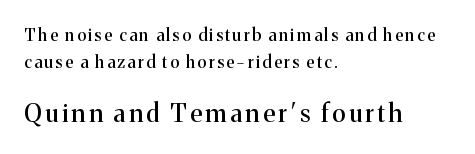
The image shows 25 px text type, upright; set left-aligned, normal line spacing (1.57x), not underlined; the second (bottom) block is 1.47x larger.
